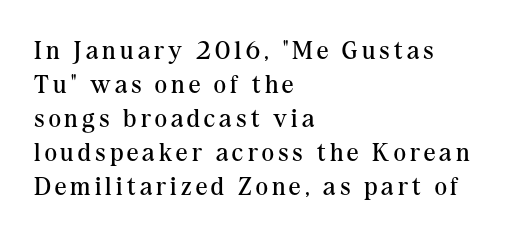
Q: Is the text bold? A: No.
Q: Is the text italic (slanted)? A: No, it is upright.
Q: Is the text underlined? A: No.
Q: How is the paragraph aligned? A: Left-aligned.
Q: Is the spacing between lines tight, normal or loose? A: Normal.
